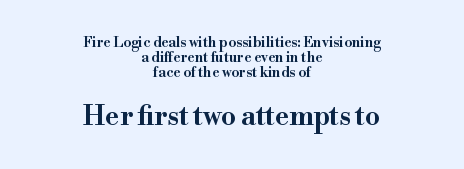
The image shows 27 px text type, upright; set centered, tight line spacing (1.06x), normal letter spacing, not underlined; the second (bottom) block is 1.93x larger.
